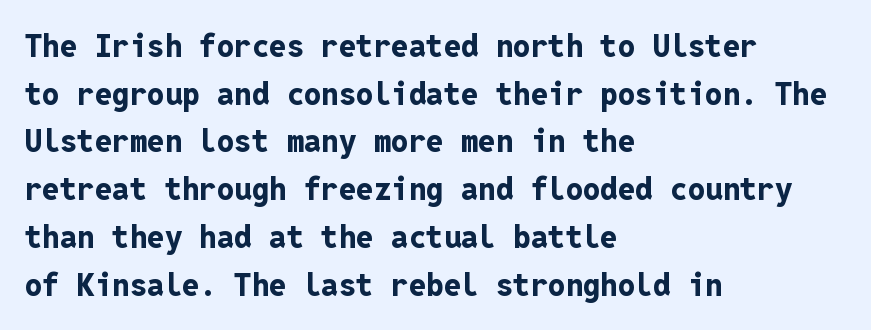
The image shows 31 px bold sans-serif type, upright, monospaced; set left-aligned, normal line spacing (1.54x), normal letter spacing, not underlined; low stroke contrast and a medium x-height.
